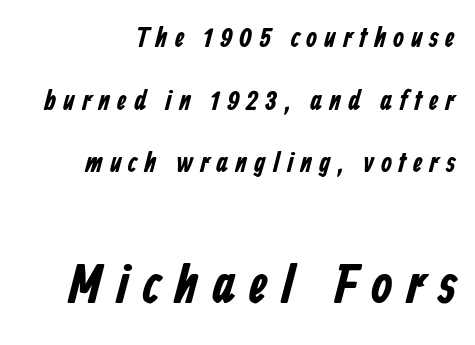
The image shows 55 px condensed sans-serif type; set loose line spacing (2.24x), unusually wide letter spacing (+0.24 em), not underlined; the second (bottom) block is 1.96x larger; low stroke contrast and a medium x-height.
